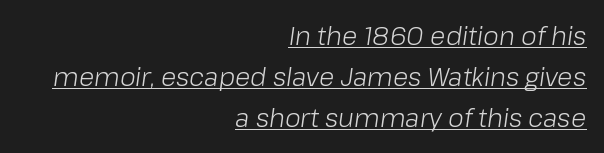
Compared with ordinary roman type, these characters are visibly tilted. This sample is right-justified, so line beginnings fall wherever the words allow. This is underlined copy, the kind a proofreader might mark for attention. How are the letters spaced? Ordinarily, with no added tracking.
